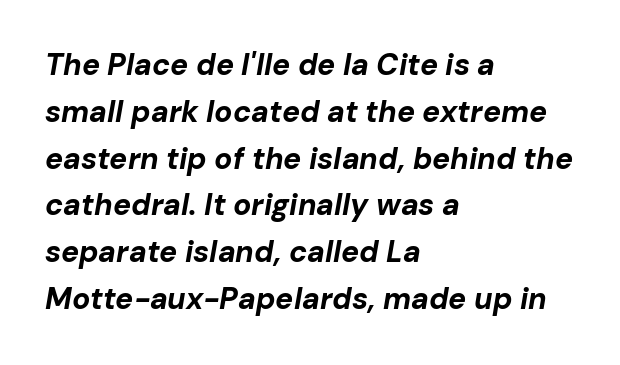
Each new line begins a customary step beneath the previous one. Inter-character spacing is left at the font's built-in metrics. The paragraph shown leans on its left margin. The passage shown is typed in a proportional face where columns would drift.
